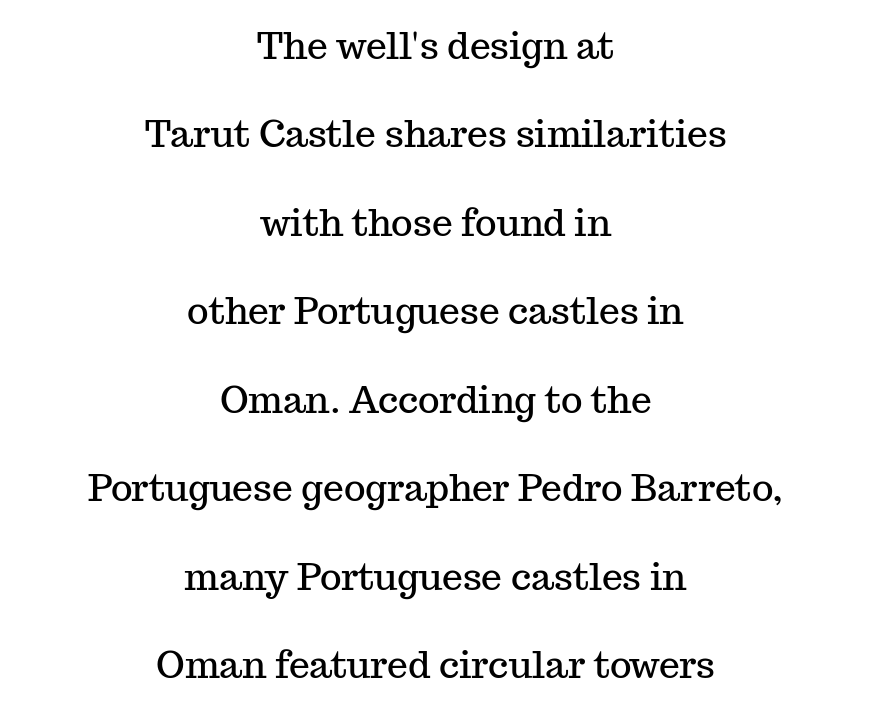
Q: Is the text italic (slanted)? A: No, it is upright.
Q: Is the typeface a serif or a sans-serif typeface? A: Serif.
Q: Is the text underlined? A: No.
Q: How is the paragraph aligned? A: Centered.
Q: Is the spacing between letters normal or unusually wide? A: Normal.
Q: Is the spacing between lines tight, normal or loose? A: Loose.
Q: Width (condensed, normal, or wide)? A: Normal.
Q: Stroke contrast? A: Medium.
Q: x-height? A: Medium.
Q: Monospaced? A: No.
